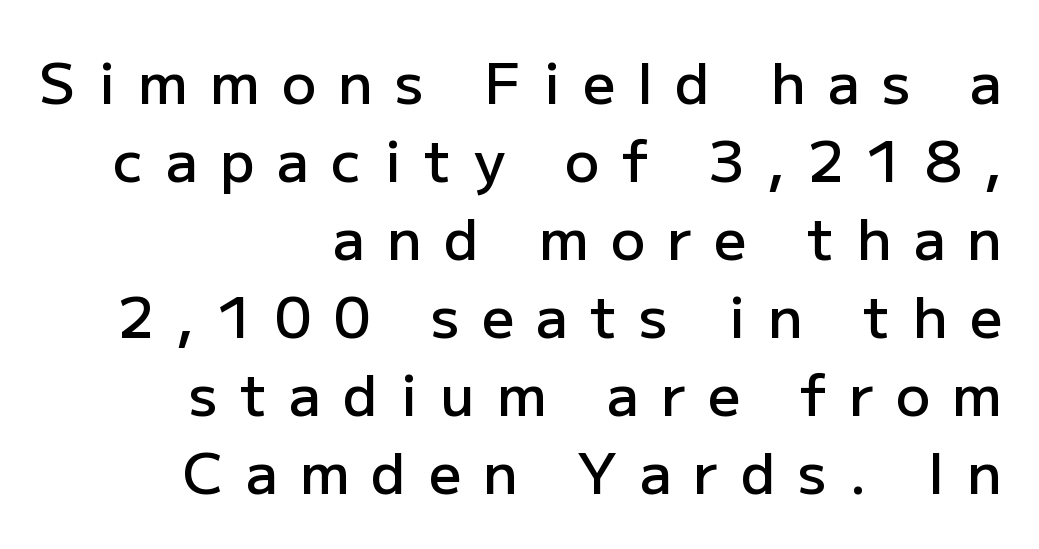
Q: Is the text bold? A: Semi-bold.
Q: Is the text italic (slanted)? A: No, it is upright.
Q: Is the typeface a serif or a sans-serif typeface? A: Sans-serif.
Q: Is the text underlined? A: No.
Q: How is the paragraph aligned? A: Right-aligned.
Q: Is the spacing between letters normal or unusually wide? A: Unusually wide.
Q: Is the spacing between lines tight, normal or loose? A: Normal.
Q: Width (condensed, normal, or wide)? A: Normal.
Q: Stroke contrast? A: Low.
Q: x-height? A: Medium.
Q: Monospaced? A: No.
